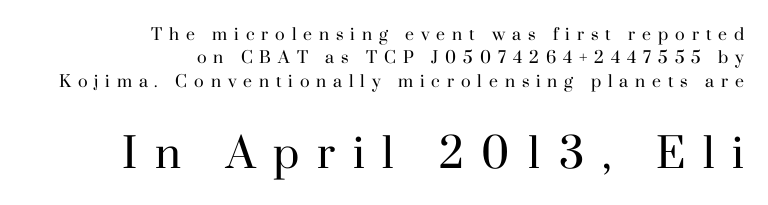
Here the designer chose a conventional face with non-uniform glyph widths. Compared with a typical body face, this is equally light or lighter still. One glance says typical: line gaps are just what's usual. Posture: upright roman. Type without underlining.
